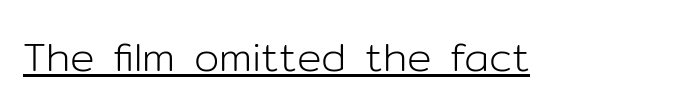
The image shows 41 px light sans-serif type, upright; set normal letter spacing, underlined; low stroke contrast and a medium x-height.
